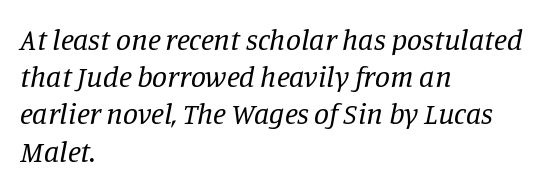
Q: Is the text bold? A: No.
Q: Is the text italic (slanted)? A: Yes, it leans right by about 11 degrees.
Q: Is the typeface a serif or a sans-serif typeface? A: Serif.
Q: Is the text underlined? A: No.
Q: How is the paragraph aligned? A: Left-aligned.
Q: Is the spacing between letters normal or unusually wide? A: Normal.
Q: Width (condensed, normal, or wide)? A: Normal.
Q: Stroke contrast? A: Low.
Q: x-height? A: Large.
Q: Monospaced? A: No.
